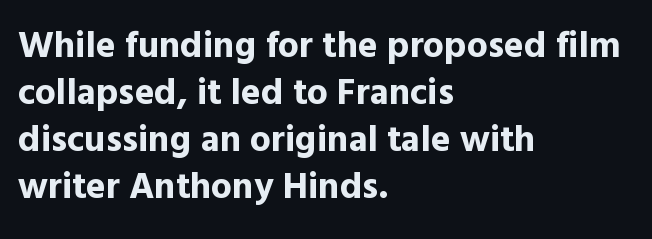
Q: Is the text bold? A: Yes.
Q: Is the text italic (slanted)? A: No, it is upright.
Q: Is the typeface a serif or a sans-serif typeface? A: Sans-serif.
Q: Is the text underlined? A: No.
Q: How is the paragraph aligned? A: Left-aligned.
Q: Is the spacing between letters normal or unusually wide? A: Normal.
Q: Is the spacing between lines tight, normal or loose? A: Normal.
Q: Width (condensed, normal, or wide)? A: Normal.
Q: x-height? A: Medium.
Q: Monospaced? A: No.
